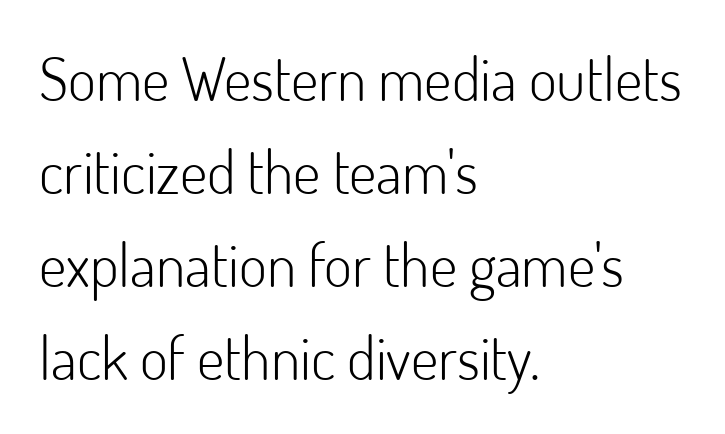
The image shows 60 px light sans-serif type, upright; set left-aligned, normal line spacing (1.55x), normal letter spacing, not underlined; low stroke contrast and a small x-height.
